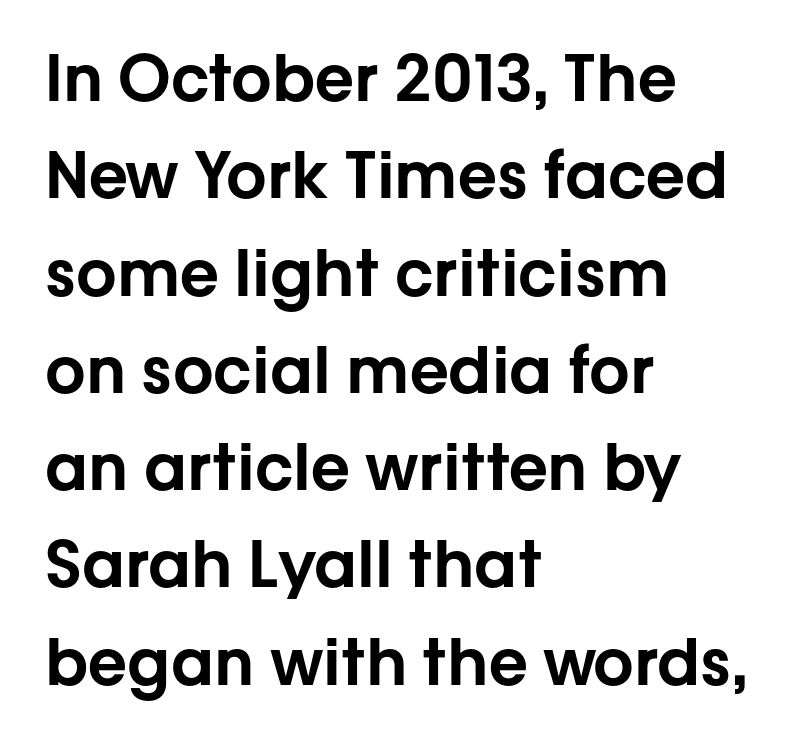
{"serif": "no", "italic": "no", "width": "normal", "stroke_contrast": "low", "x_height": "medium", "monospaced": "no", "underline": "no", "align": "left", "line_spacing": "normal", "line_spacing_ratio": 1.52, "letter_spacing": "normal", "letter_spacing_em": 0.0, "glyph_px": 64}
